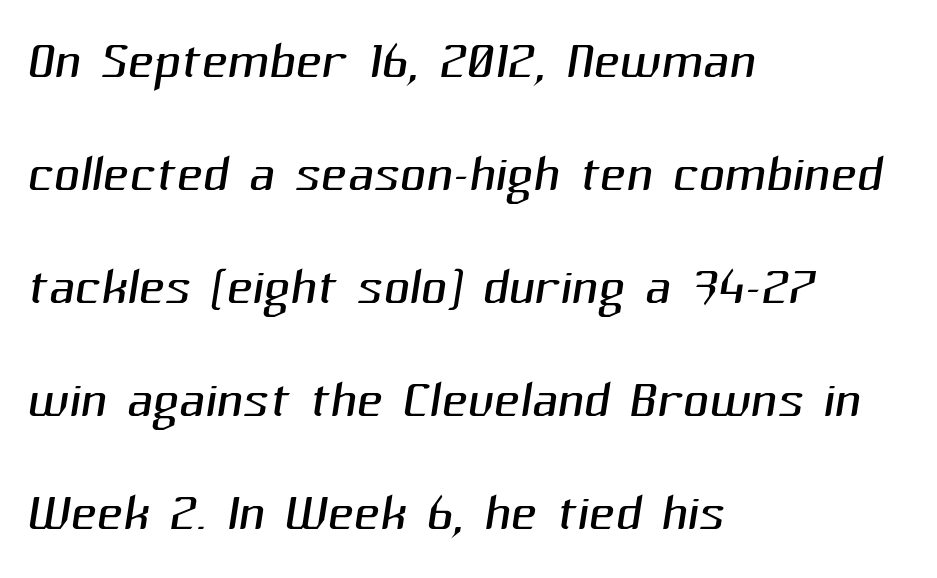
Looks like regular typesetting: each glyph gets only the width it needs. The passage shown is typeset with a sans-serif family. Caption: multi-line text, flush left, ragged right. Check the space under the baseline: it is left empty. The rendering uses a moderate line-height, typical for paragraphs.
